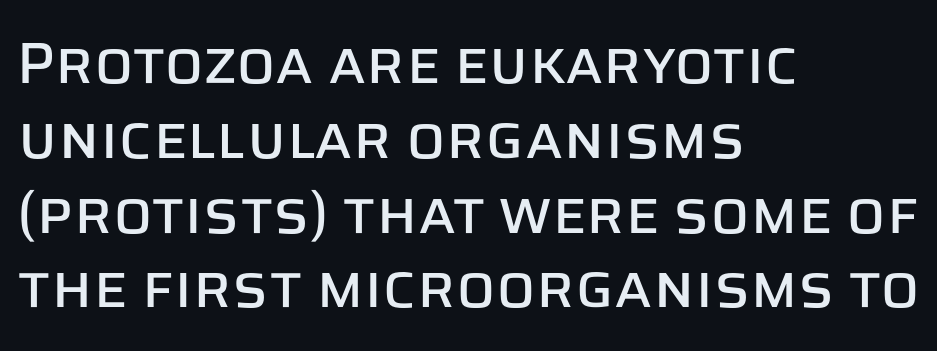
The horizontal fit of the characters is conventional and even. Is this a sans? Yes — the strokes have no serifs. The baseline area is clear. Caption: multi-line text, flush left, ragged right. Evenly set lines give the paragraph a standard silhouette. Style check: upright.
